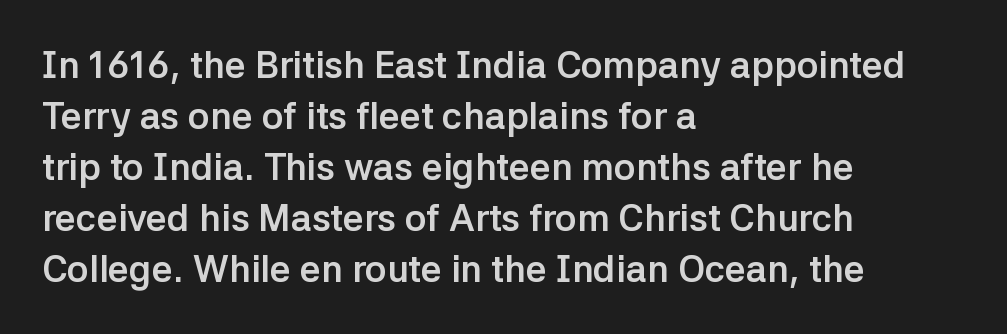
Q: Is the text bold? A: Yes.
Q: Is the text italic (slanted)? A: No, it is upright.
Q: Is the typeface a serif or a sans-serif typeface? A: Sans-serif.
Q: Is the text underlined? A: No.
Q: How is the paragraph aligned? A: Left-aligned.
Q: Is the spacing between letters normal or unusually wide? A: Normal.
Q: Is the spacing between lines tight, normal or loose? A: Normal.
Q: Width (condensed, normal, or wide)? A: Normal.
Q: Stroke contrast? A: Low.
Q: x-height? A: Medium.
Q: Monospaced? A: No.
